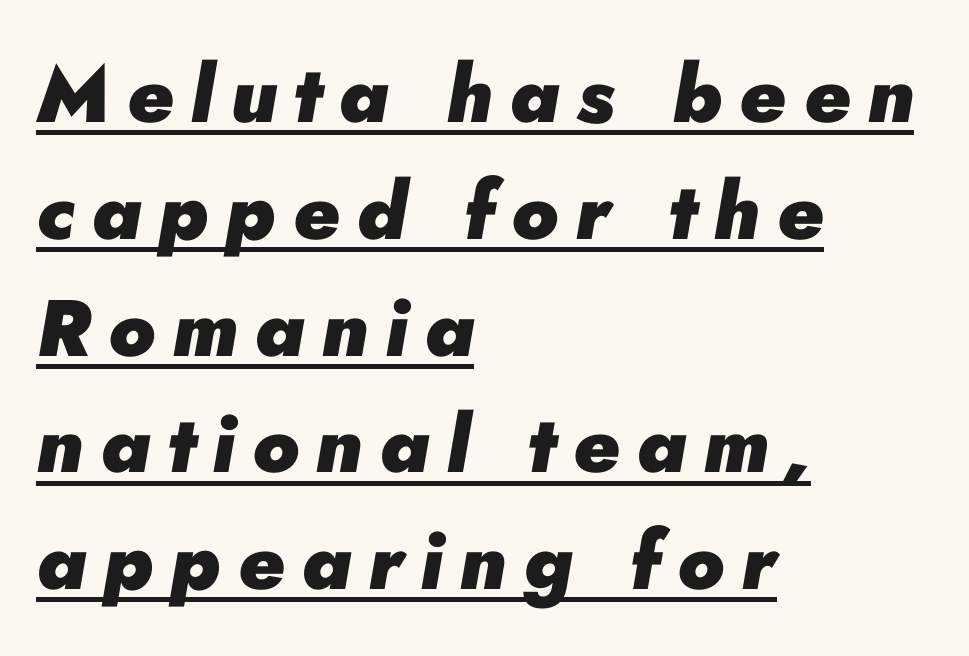
Q: Is the text bold? A: Yes.
Q: Is the text italic (slanted)? A: Yes, it leans right by about 10 degrees.
Q: Is the text underlined? A: Yes.
Q: How is the paragraph aligned? A: Left-aligned.
Q: Is the spacing between letters normal or unusually wide? A: Unusually wide.
Q: Is the spacing between lines tight, normal or loose? A: Normal.
Q: Width (condensed, normal, or wide)? A: Normal.
Q: Stroke contrast? A: Low.
Q: x-height? A: Small.
Q: Monospaced? A: No.
